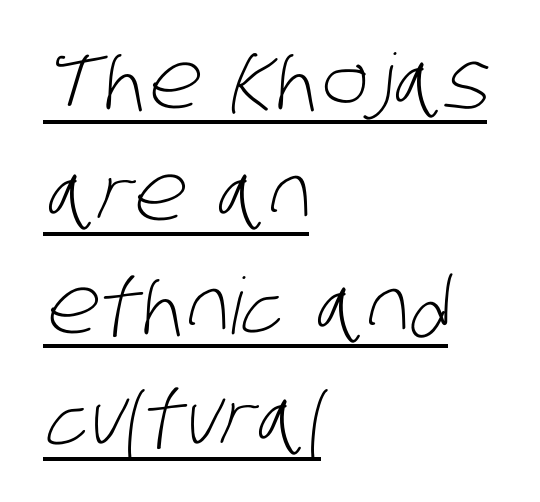
The image shows 78 px light, condensed sans-serif type; set left-aligned, normal line spacing (1.44x), normal letter spacing, underlined; low stroke contrast and a large x-height.
